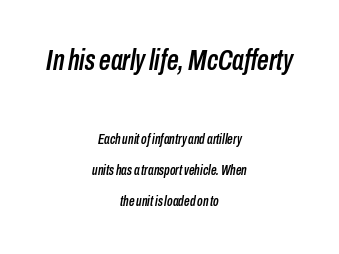
Looks like regular typesetting: each glyph gets only the width it needs. Short and long lines alike share a common midpoint. Descenders hang freely into open space. Top chunk: large. Bottom chunk: small. Short note: letters normally spaced. Leading: increased.
